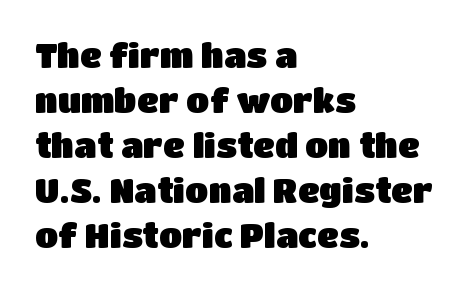
In terms of letterform style, serifs are entirely absent. The passage is arranged the way most books set body copy — flush left. Character widths vary here, with narrow letters taking less room than wide ones. Here the glyphs are tracked normally, forming tight word shapes. Lines of text with bare space underneath. Tall strokes in this sample are plumb rather than angled.
